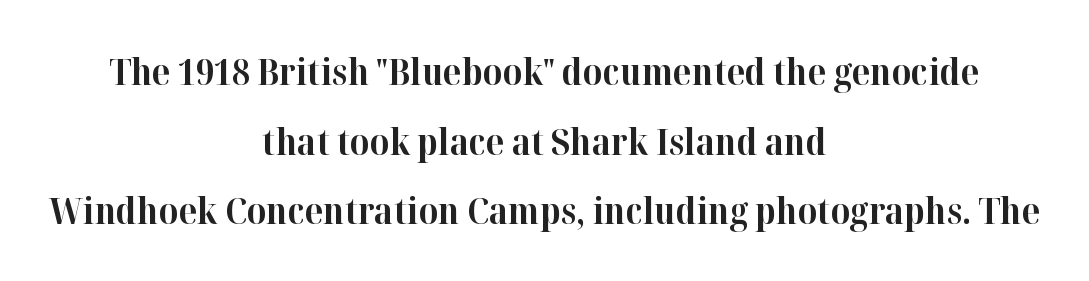
Q: Is the text bold? A: Yes.
Q: Is the text italic (slanted)? A: No, it is upright.
Q: Is the typeface a serif or a sans-serif typeface? A: Serif.
Q: Is the text underlined? A: No.
Q: How is the paragraph aligned? A: Centered.
Q: Is the spacing between letters normal or unusually wide? A: Normal.
Q: Width (condensed, normal, or wide)? A: Normal.
Q: Stroke contrast? A: High.
Q: x-height? A: Medium.
Q: Monospaced? A: No.
